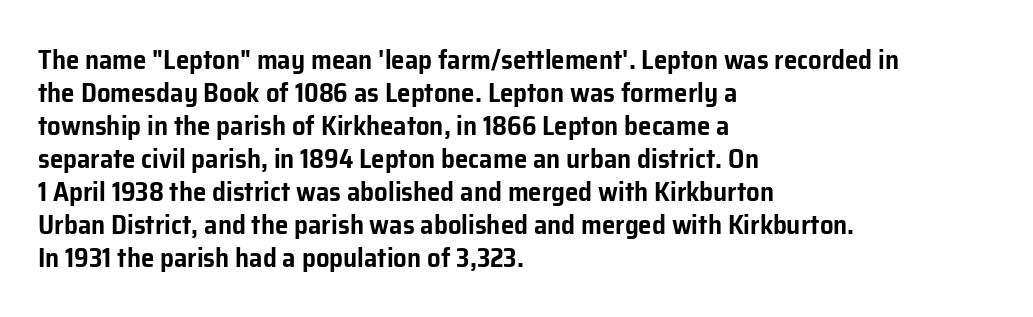
{"italic": "no", "underline": "no", "align": "left", "line_spacing_ratio": 1.22, "letter_spacing": "normal", "letter_spacing_em": 0.0, "glyph_px": 27}
